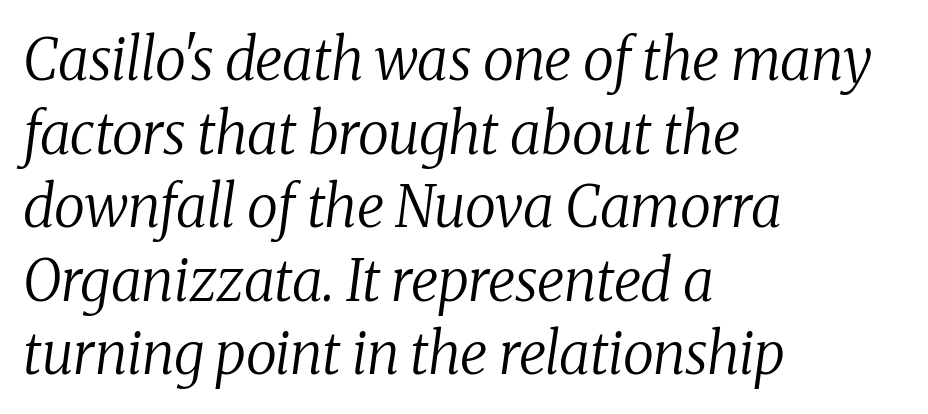
The rendering keeps characters at their native spacing. The face used here is seriffed, in the tradition of book romans. The rendering uses a moderate line-height, typical for paragraphs. Posture: slanted. The zone under the glyphs is completely vacant. The letters look calm and open, with moderate or lighter stems.
